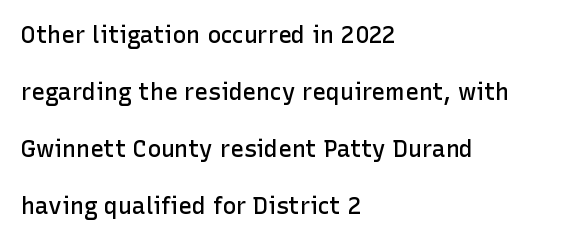
The image shows 23 px text type, upright; set left-aligned, loose line spacing (2.48x), normal letter spacing, not underlined.
